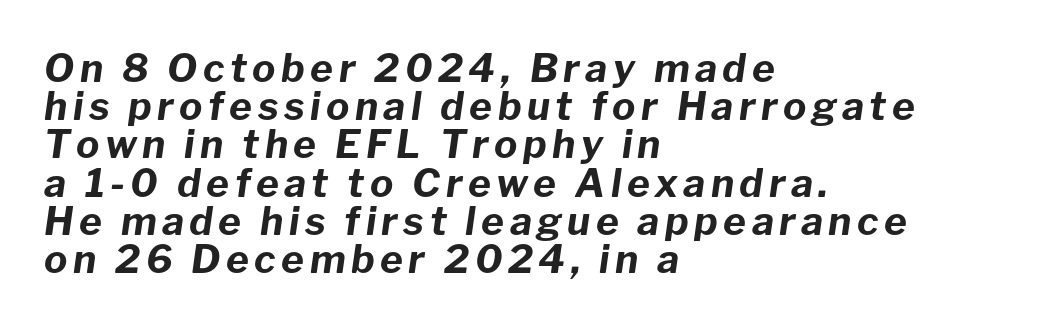
{"italic": "yes", "lean": "right", "slant_degrees": 8, "bold": "yes", "weight": "bold", "width": "normal", "stroke_contrast": "low", "x_height": "medium", "monospaced": "no", "underline": "no", "align": "left", "line_spacing": "tight", "line_spacing_ratio": 0.98, "glyph_px": 39}
